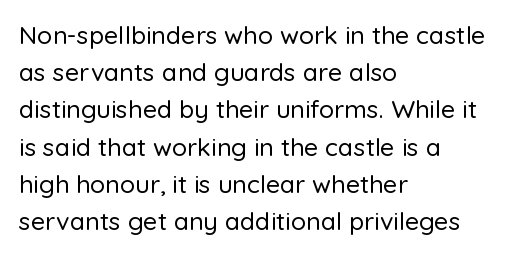
Q: Is the text italic (slanted)? A: No, it is upright.
Q: Is the text underlined? A: No.
Q: How is the paragraph aligned? A: Left-aligned.
Q: Is the spacing between letters normal or unusually wide? A: Normal.
Q: Is the spacing between lines tight, normal or loose? A: Normal.
